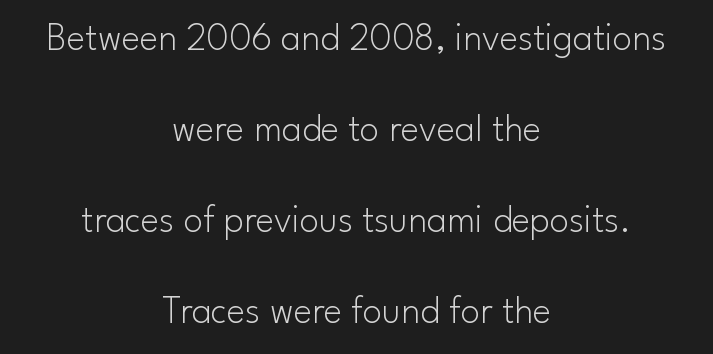
A centered setting, common on invitations and titles, is used for this passage. Notice the wide empty band between every row — that's loose leading. Grotesque or geometric, the face here clearly has no serifs. Is the stroke heavy? The answer is a plain regular-or-lighter. This sample has the flowing, uneven cadence of proportional lettering. Between one letter and the next there's only the usual sliver of space.
